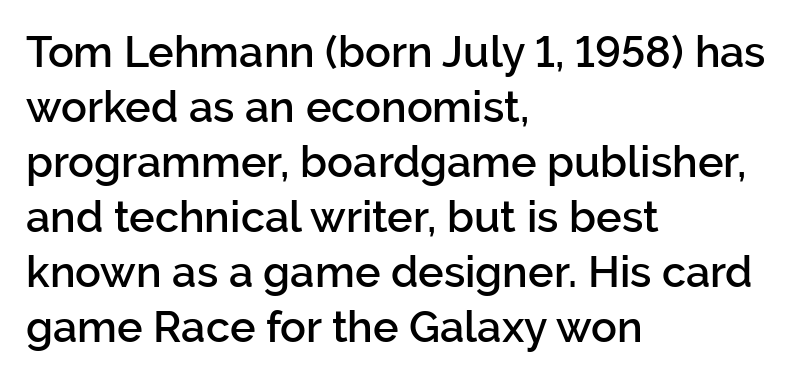
Q: Is the text bold? A: Semi-bold.
Q: Is the text italic (slanted)? A: No, it is upright.
Q: Is the typeface a serif or a sans-serif typeface? A: Sans-serif.
Q: Is the text underlined? A: No.
Q: How is the paragraph aligned? A: Left-aligned.
Q: Is the spacing between letters normal or unusually wide? A: Normal.
Q: Is the spacing between lines tight, normal or loose? A: Normal.
Q: Width (condensed, normal, or wide)? A: Normal.
Q: Stroke contrast? A: Low.
Q: x-height? A: Medium.
Q: Monospaced? A: No.
